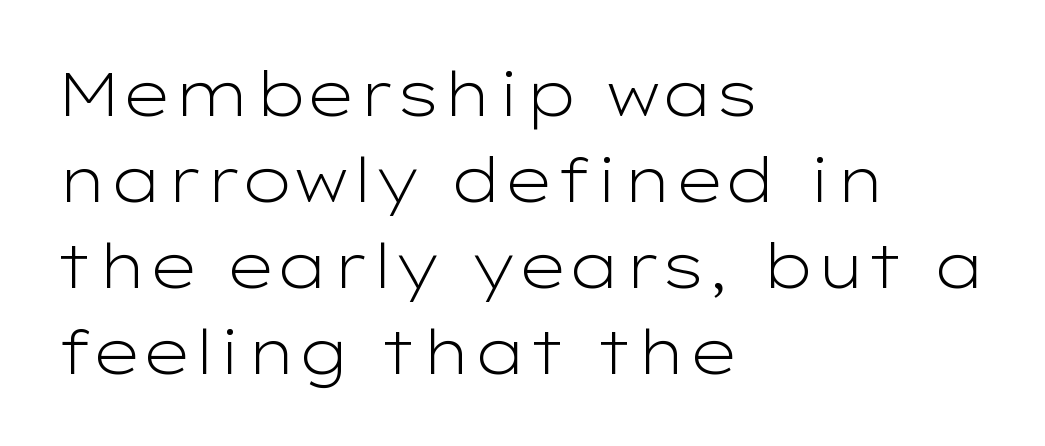
{"serif": "no", "italic": "no", "bold": "no", "weight": "light", "width": "wide", "stroke_contrast": "low", "x_height": "medium", "monospaced": "no", "underline": "no", "align": "left", "line_spacing": "normal", "line_spacing_ratio": 1.41, "letter_spacing": "normal", "letter_spacing_em": 0.0, "glyph_px": 61}
